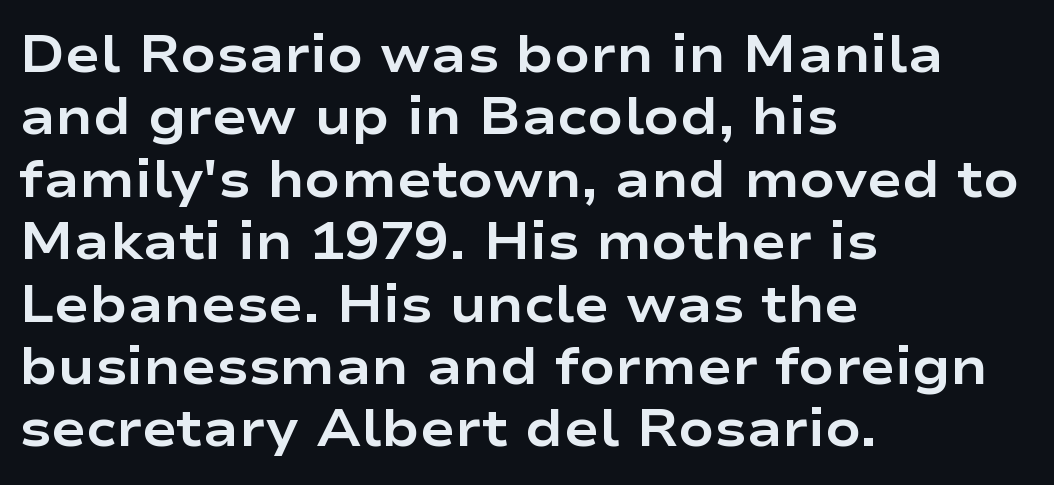
{"serif": "no", "italic": "no", "bold": "yes", "weight": "bold", "width": "wide", "stroke_contrast": "low", "x_height": "medium", "monospaced": "no", "underline": "no", "align": "left", "line_spacing_ratio": 1.2, "letter_spacing": "normal", "letter_spacing_em": 0.0, "glyph_px": 52}
